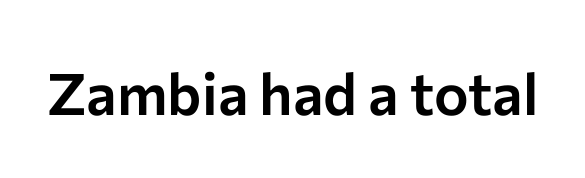
The image shows 58 px sans-serif type, upright; set normal letter spacing, not underlined; low stroke contrast and a medium x-height.
